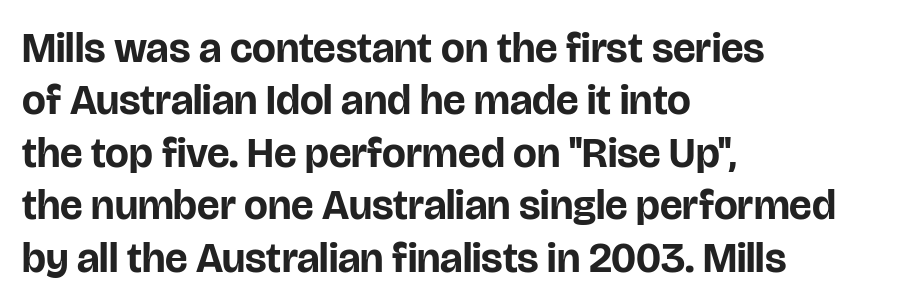
{"serif": "no", "italic": "no", "bold": "yes", "weight": "bold", "width": "normal", "stroke_contrast": "low", "x_height": "large", "monospaced": "no", "underline": "no", "align": "left", "line_spacing": "normal", "line_spacing_ratio": 1.25, "letter_spacing": "normal", "letter_spacing_em": 0.0, "glyph_px": 42}
